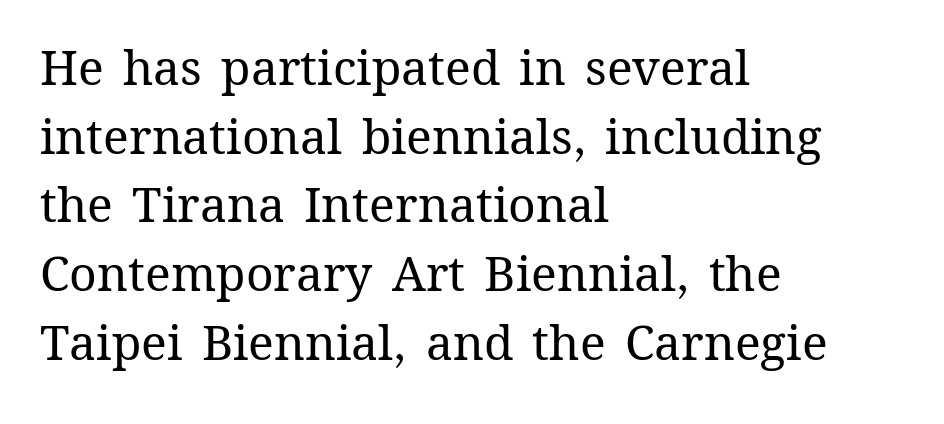
Weight: regular or lighter. What stands out about the letter spacing? Nothing — it is the standard amount. Type without underlining. Line spacing here is normal.
